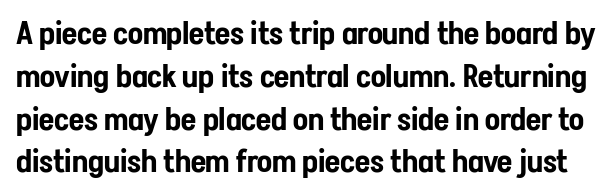
{"serif": "no", "italic": "no", "width": "condensed", "stroke_contrast": "low", "x_height": "medium", "monospaced": "no", "underline": "no", "line_spacing": "normal", "line_spacing_ratio": 1.38, "letter_spacing": "normal", "letter_spacing_em": 0.0, "glyph_px": 31}
